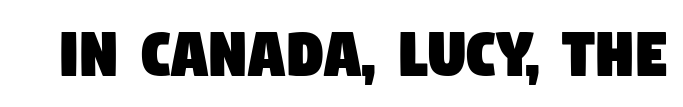
The rendering shows plain stroke endings on the letterforms — a sans-serif design. Descender tails drop into unmarked territory. Observe the ordinary spacing: letters are neighbours, not strangers. Do the characters align in a grid? No, the font is proportional.
